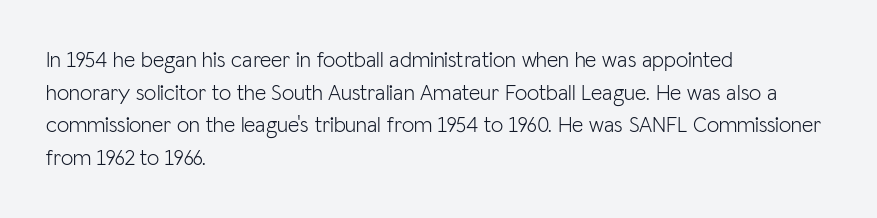
{"italic": "no", "bold": "no", "underline": "no", "align": "left", "line_spacing": "normal", "line_spacing_ratio": 1.48, "letter_spacing": "normal", "letter_spacing_em": 0.0, "glyph_px": 22}
